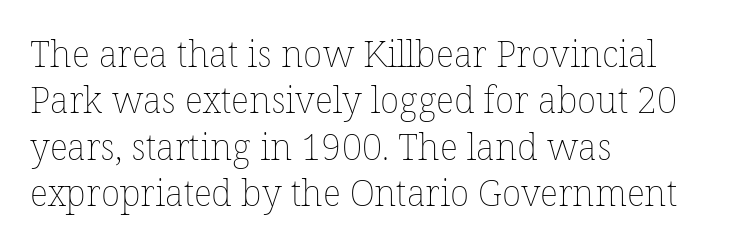
The image shows 36 px thin type, upright; set left-aligned, normal line spacing (1.29x), normal letter spacing, not underlined; low stroke contrast and a medium x-height.
